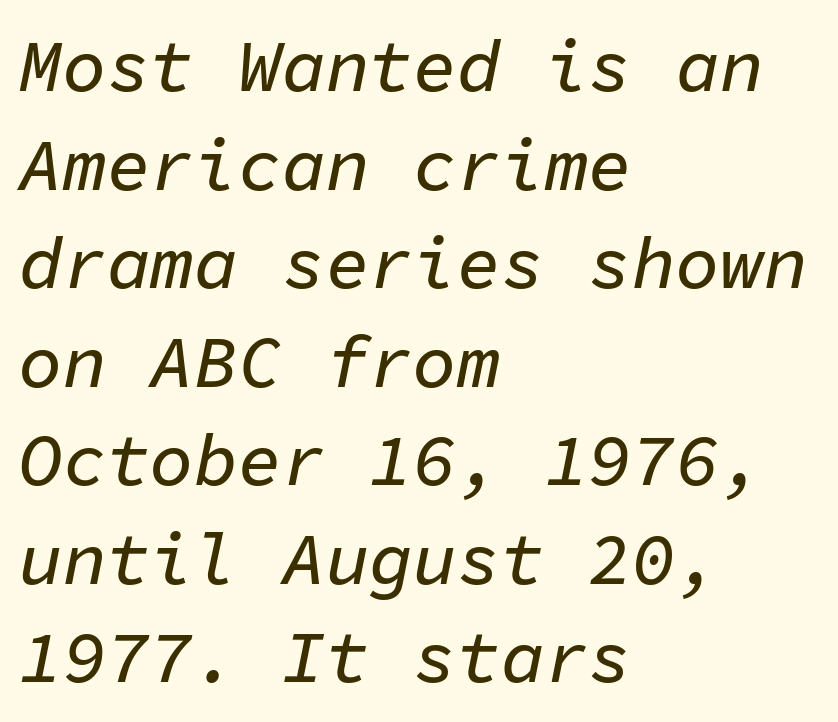
{"italic": "yes", "lean": "right", "slant_degrees": 11, "width": "normal", "stroke_contrast": "low", "x_height": "medium", "monospaced": "yes", "underline": "no", "align": "left", "line_spacing": "normal", "line_spacing_ratio": 1.35, "letter_spacing": "normal", "letter_spacing_em": 0.0, "glyph_px": 73}
